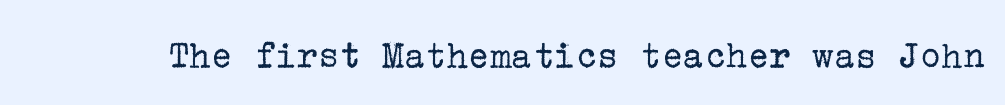
Q: Is the text bold? A: No.
Q: Is the text italic (slanted)? A: No, it is upright.
Q: Is the typeface a serif or a sans-serif typeface? A: Serif.
Q: Is the text underlined? A: No.
Q: Is the spacing between letters normal or unusually wide? A: Normal.
Q: Width (condensed, normal, or wide)? A: Normal.
Q: Stroke contrast? A: Low.
Q: x-height? A: Medium.
